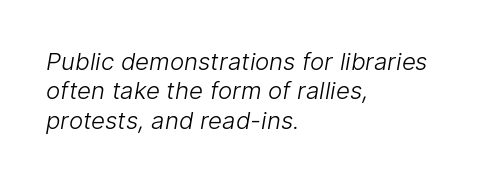
No extra tracking has been applied to these lines. The typesetting does not lean heavy: it is not bold. In CSS terms this would be text-align: left. Decoration check: the copy has no underline.
